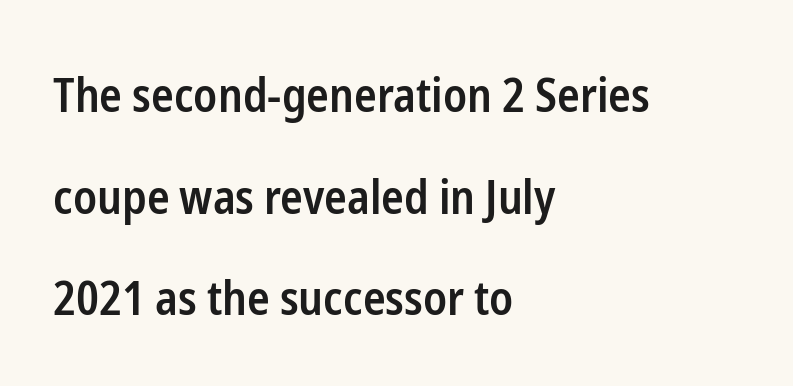
{"serif": "no", "italic": "no", "bold": "semi", "weight": "semibold", "width": "condensed", "stroke_contrast": "low", "x_height": "medium", "monospaced": "no", "underline": "no", "align": "left", "line_spacing": "loose", "line_spacing_ratio": 2.16, "letter_spacing": "normal", "letter_spacing_em": 0.0, "glyph_px": 47}
